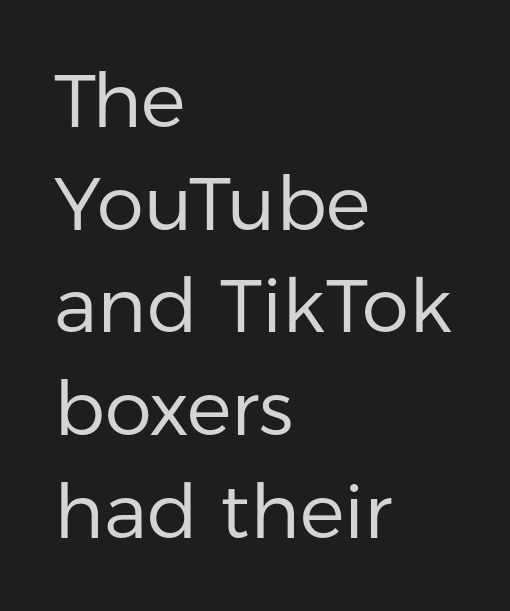
Words appear dense and cohesive because spacing is normal. Varying glyph widths throughout — classic text-font behaviour. These lines were composed using upright roman letters. Type style note: lacks serifs. Leading: standard. The zone under the glyphs is completely vacant.
